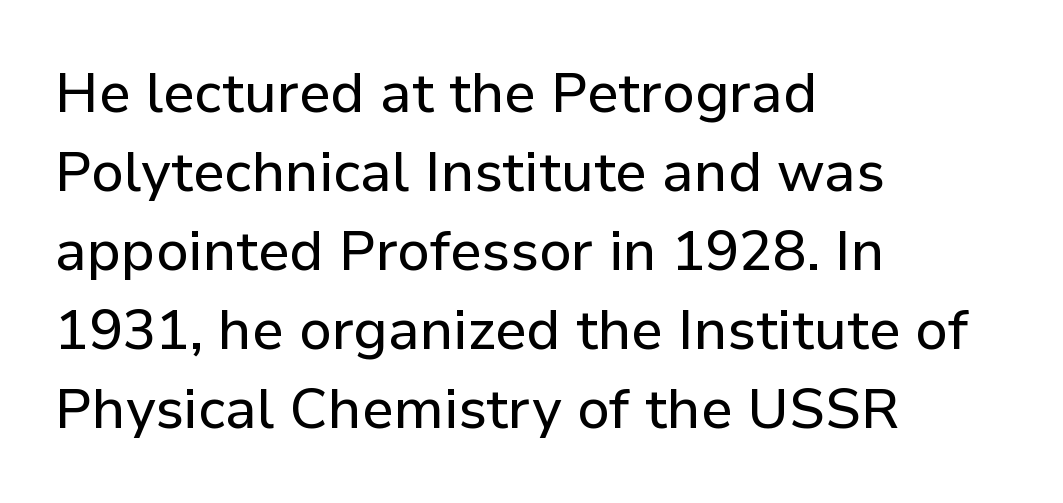
Q: Is the text italic (slanted)? A: No, it is upright.
Q: Is the typeface a serif or a sans-serif typeface? A: Sans-serif.
Q: Is the text underlined? A: No.
Q: How is the paragraph aligned? A: Left-aligned.
Q: Is the spacing between letters normal or unusually wide? A: Normal.
Q: Is the spacing between lines tight, normal or loose? A: Normal.
Q: Width (condensed, normal, or wide)? A: Normal.
Q: Stroke contrast? A: Low.
Q: x-height? A: Medium.
Q: Monospaced? A: No.
